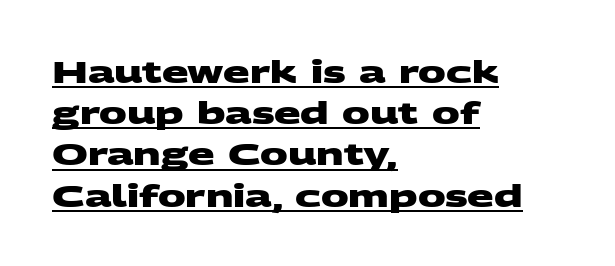
The image shows 31 px heavy, wide sans-serif type; set left-aligned, normal line spacing (1.33x), normal letter spacing, underlined; medium stroke contrast and a large x-height.
